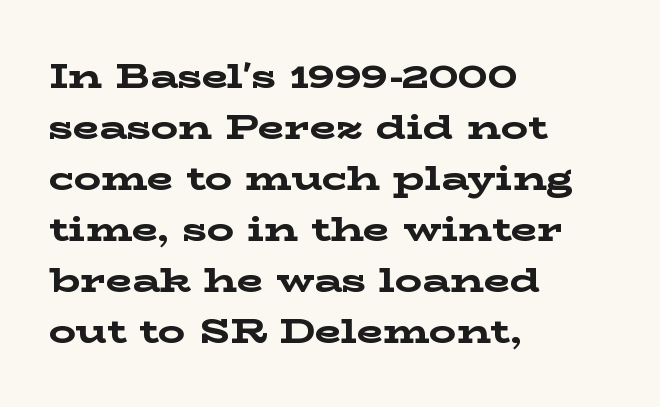
{"serif": "yes", "italic": "no", "bold": "yes", "weight": "bold", "width": "wide", "stroke_contrast": "low", "x_height": "medium", "monospaced": "no", "underline": "no", "align": "left", "line_spacing": "normal", "line_spacing_ratio": 1.5, "letter_spacing": "normal", "letter_spacing_em": 0.0, "glyph_px": 34}
